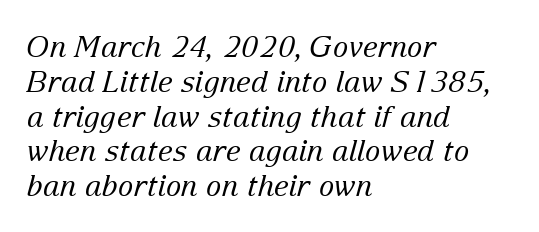
Q: Is the text bold? A: No.
Q: Is the text italic (slanted)? A: Yes, it leans right by about 15 degrees.
Q: Is the typeface a serif or a sans-serif typeface? A: Serif.
Q: Is the text underlined? A: No.
Q: How is the paragraph aligned? A: Left-aligned.
Q: Is the spacing between letters normal or unusually wide? A: Normal.
Q: Width (condensed, normal, or wide)? A: Normal.
Q: Stroke contrast? A: Low.
Q: x-height? A: Medium.
Q: Monospaced? A: No.
